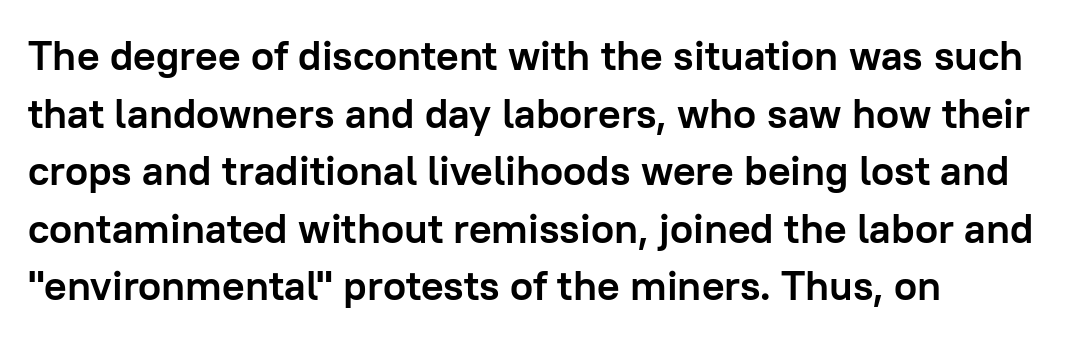
{"serif": "no", "italic": "no", "bold": "yes", "weight": "semibold", "width": "normal", "stroke_contrast": "low", "x_height": "medium", "monospaced": "no", "underline": "no", "align": "left", "line_spacing": "normal", "line_spacing_ratio": 1.37, "letter_spacing": "normal", "letter_spacing_em": 0.0, "glyph_px": 42}
